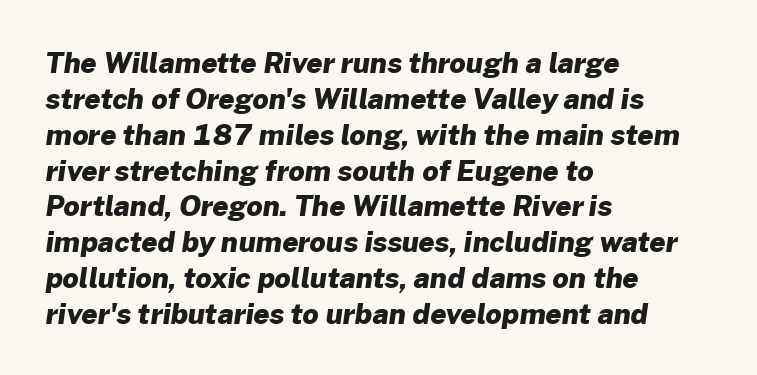
The image shows 28 px heavy sans-serif type; set left-aligned, normal line spacing (1.28x), normal letter spacing, not underlined; low stroke contrast and a medium x-height.
